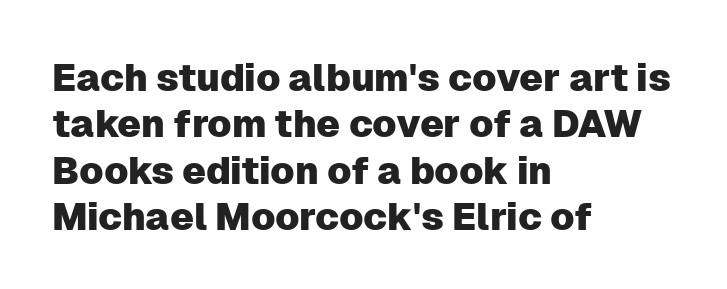
The specimen omits any rule beneath the text block's lines. Reading down the block, your eye returns to a fixed left position each line. The letters advance in unequal steps, a hallmark of proportional type. Observe the ordinary spacing: letters are neighbours, not strangers. Nope, not italic — everything's standing straight. This rendering employs a face without finishing strokes, i.e., a sans-serif.
